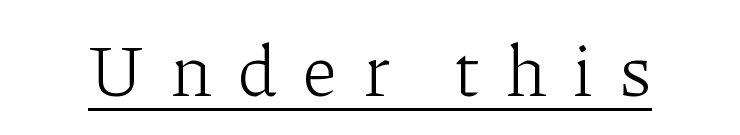
{"serif": "yes", "italic": "no", "bold": "no", "weight": "light", "width": "normal", "stroke_contrast": "low", "x_height": "medium", "monospaced": "no", "underline": "yes", "letter_spacing": "wide", "letter_spacing_em": 0.35, "glyph_px": 72}
